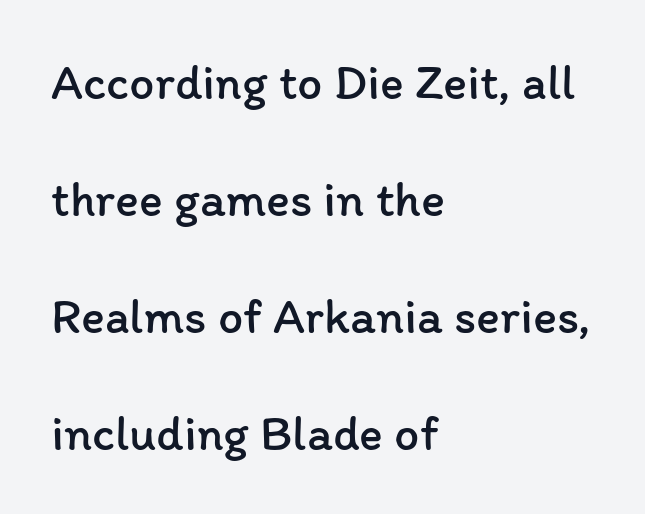
{"italic": "no", "bold": "no", "weight": "regular", "width": "normal", "stroke_contrast": "low", "x_height": "medium", "monospaced": "no", "underline": "no", "align": "left", "line_spacing": "loose", "line_spacing_ratio": 2.34, "letter_spacing": "normal", "letter_spacing_em": 0.0, "glyph_px": 50}
